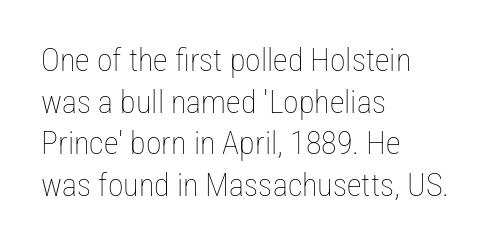
{"italic": "no", "bold": "no", "weight": "thin", "width": "condensed", "stroke_contrast": "low", "x_height": "medium", "monospaced": "no", "underline": "no", "align": "left", "line_spacing": "normal", "line_spacing_ratio": 1.3, "letter_spacing": "normal", "letter_spacing_em": 0.0, "glyph_px": 32}
